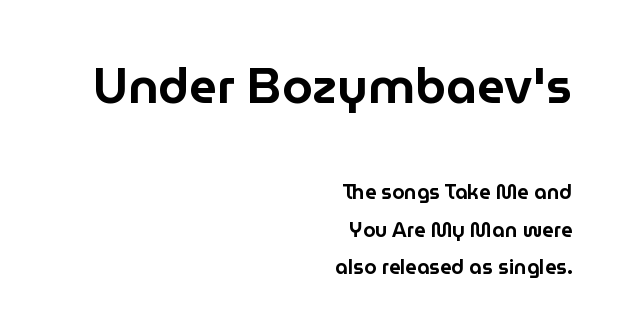
{"serif": "no", "italic": "no", "width": "normal", "stroke_contrast": "low", "x_height": "medium", "monospaced": "no", "underline": "no", "align": "right", "line_spacing_ratio": 1.86, "letter_spacing": "normal", "letter_spacing_em": 0.0, "larger_block": "first", "size_ratio": 2.45, "glyph_px": 49}
